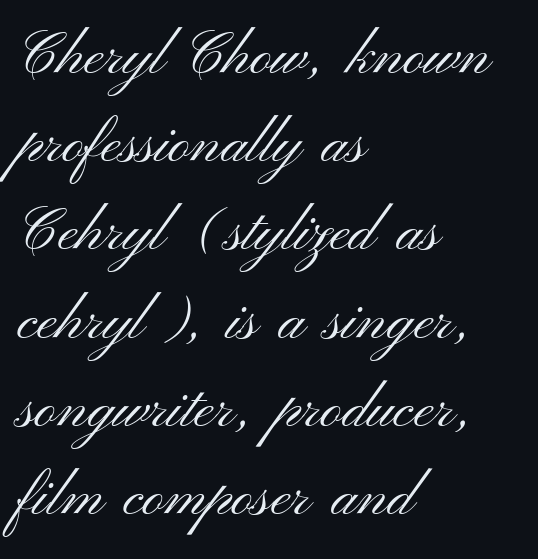
A sans-serif font was chosen for this passage. Quick note: interline space is typical. Default kerning and tracking; the words read as compact shapes. The zone under the glyphs is completely vacant. The ragged edge is on the right, which tells us the setting is flush left.
